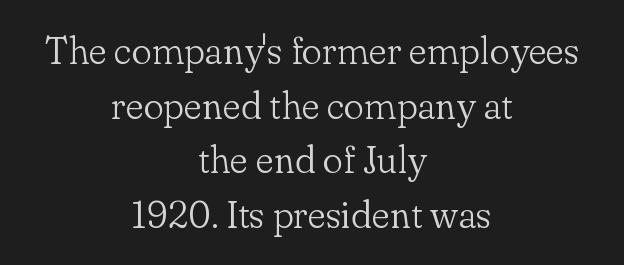
{"serif": "yes", "italic": "no", "bold": "no", "weight": "light", "width": "normal", "stroke_contrast": "low", "x_height": "small", "monospaced": "no", "underline": "no", "align": "center", "line_spacing": "normal", "line_spacing_ratio": 1.44, "letter_spacing": "normal", "letter_spacing_em": 0.0, "glyph_px": 38}
